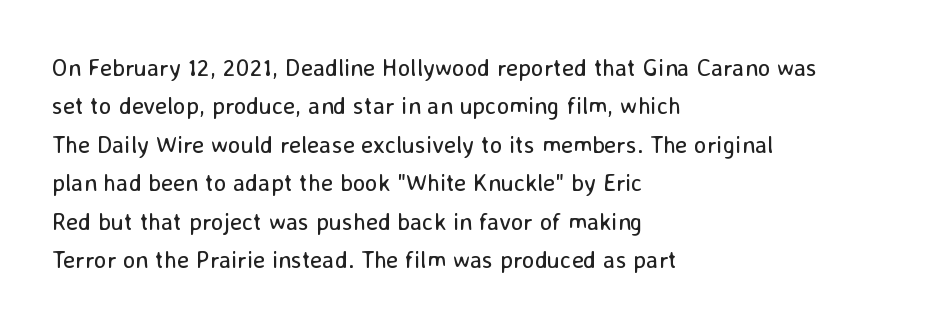
{"italic": "no", "bold": "no", "underline": "no", "align": "left", "line_spacing": "normal", "line_spacing_ratio": 1.6, "letter_spacing": "normal", "letter_spacing_em": 0.0, "glyph_px": 24}
